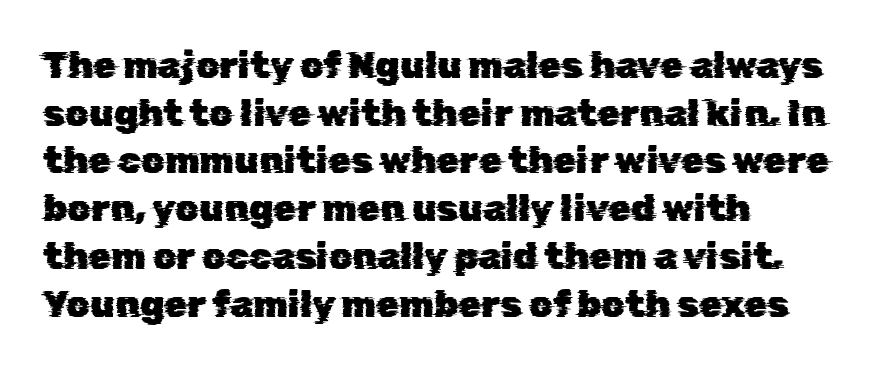
Q: Is the typeface a serif or a sans-serif typeface? A: Sans-serif.
Q: Is the text underlined? A: No.
Q: How is the paragraph aligned? A: Left-aligned.
Q: Is the spacing between letters normal or unusually wide? A: Normal.
Q: Is the spacing between lines tight, normal or loose? A: Normal.
Q: Width (condensed, normal, or wide)? A: Normal.
Q: Stroke contrast? A: Low.
Q: x-height? A: Medium.
Q: Monospaced? A: No.
